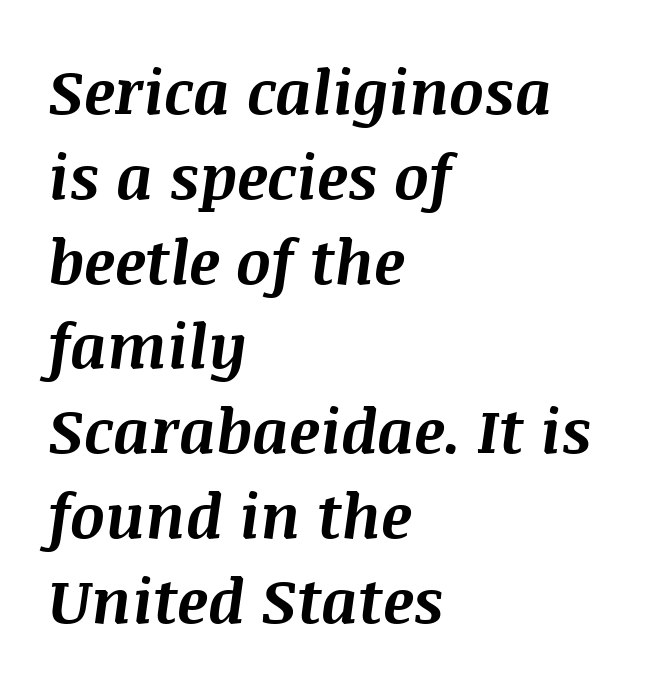
Short and long lines alike share a common starting point at left. Quick note: italic. Decoration check: the copy has no underline. How are the letters spaced? Ordinarily, with no added tracking. Evenly set lines give the paragraph a standard silhouette. A full-strength bold gives these letters their thick strokes.
